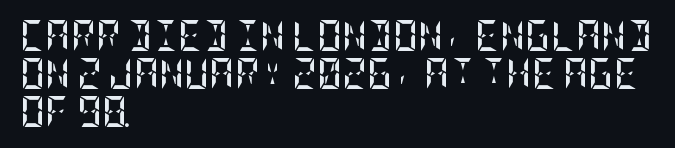
Q: Is the text bold? A: Yes.
Q: Is the text italic (slanted)? A: No, it is upright.
Q: Is the text underlined? A: No.
Q: How is the paragraph aligned? A: Left-aligned.
Q: Is the spacing between letters normal or unusually wide? A: Normal.
Q: Width (condensed, normal, or wide)? A: Condensed.
Q: Stroke contrast? A: Low.
Q: x-height? A: Large.
